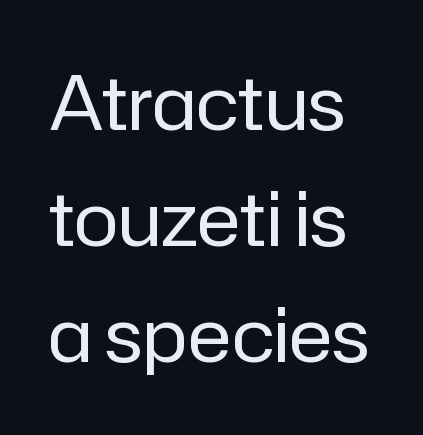
Q: Is the text bold? A: No.
Q: Is the text italic (slanted)? A: No, it is upright.
Q: Is the typeface a serif or a sans-serif typeface? A: Sans-serif.
Q: Is the text underlined? A: No.
Q: Is the spacing between letters normal or unusually wide? A: Normal.
Q: Is the spacing between lines tight, normal or loose? A: Normal.
Q: Width (condensed, normal, or wide)? A: Normal.
Q: Stroke contrast? A: Low.
Q: x-height? A: Medium.
Q: Monospaced? A: No.
